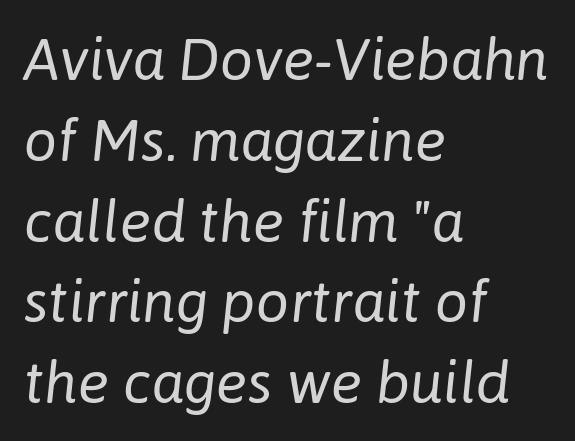
Q: Is the text bold? A: No.
Q: Is the text italic (slanted)? A: Yes, it leans right by about 6 degrees.
Q: Is the text underlined? A: No.
Q: How is the paragraph aligned? A: Left-aligned.
Q: Is the spacing between letters normal or unusually wide? A: Normal.
Q: Is the spacing between lines tight, normal or loose? A: Normal.
Q: Width (condensed, normal, or wide)? A: Normal.
Q: Stroke contrast? A: Low.
Q: x-height? A: Medium.
Q: Monospaced? A: No.
